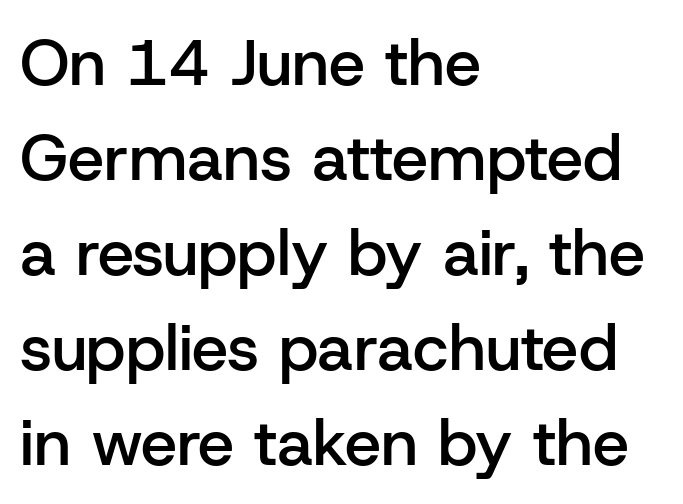
Decoration check: the copy has no underline. Students, note that the glyphs here touch the page at normal intervals. The compositor pushed each line to the left boundary. The font family rendered here belongs to the sans-serif group.
